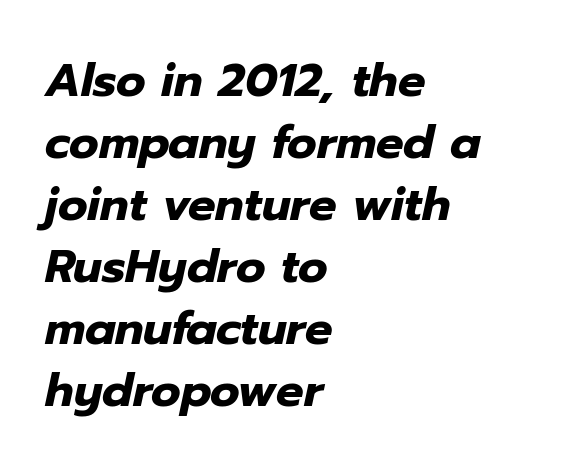
Is this a fixed-width face? No — the glyphs have proportional, varying widths. Does the lettering tilt? It does — this is italic. Only glyphs here, with clear space below each row. Horizontally, the lines are justified to the leading edge only. Regular leading. Honestly, the letter spacing is just normal — you wouldn't notice it.
